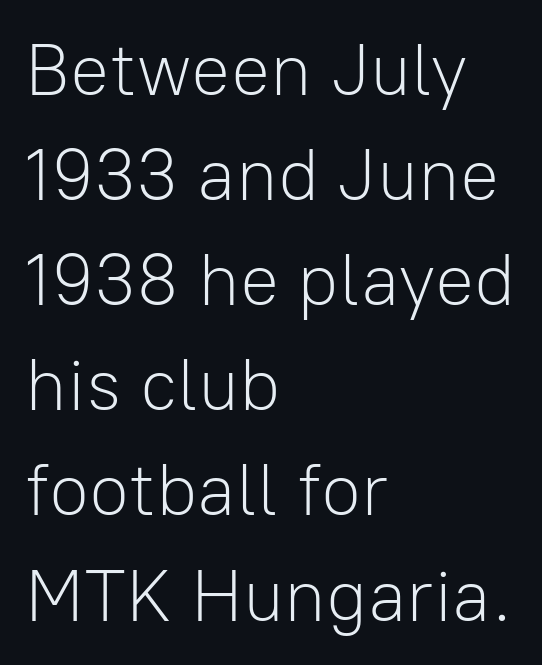
Each letter keeps its own natural width here, so spacing adapts to shape. You can tell it's not italic because the verticals are truly vertical. Summary of weight: not heavy and not bold. Interline gaps are of average width in this sample. Anything drawn beneath the words? Only blank space. Type style note: lacks serifs.
